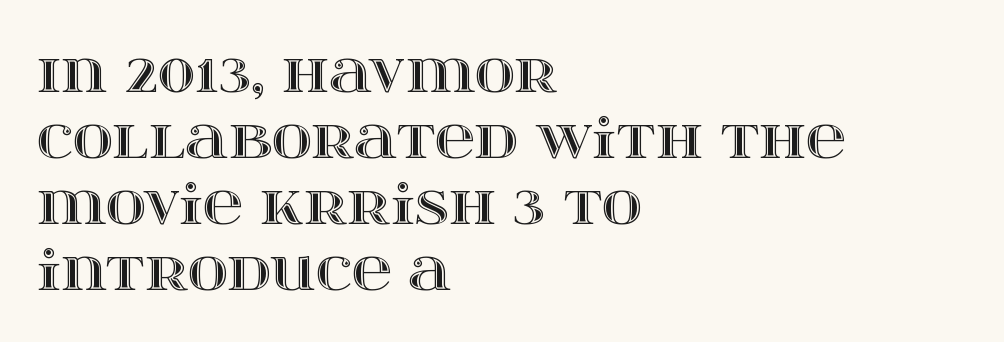
The image shows 55 px wide type, upright; set left-aligned, line spacing 1.2x, normal letter spacing, not underlined; a large x-height.
